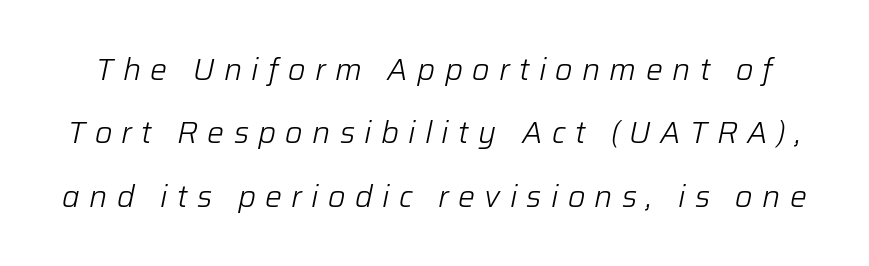
The image shows 30 px light type, italic (leaning right); set loose line spacing (2.11x), unusually wide letter spacing (+0.31 em), not underlined; low stroke contrast and a medium x-height.
